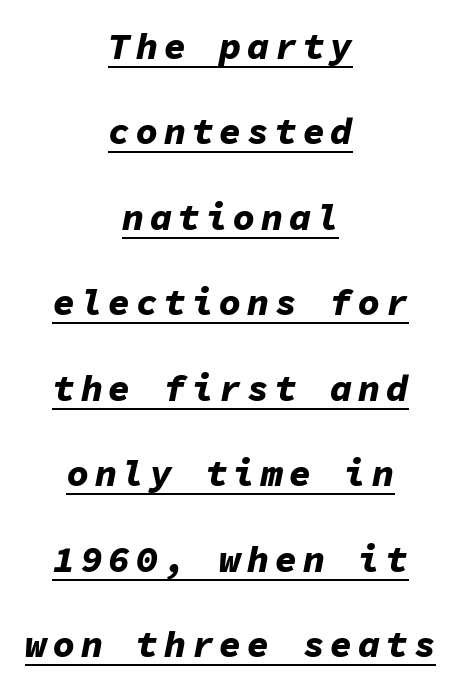
Has an underline been added? It has. Loosely led — the rows are spread out. When letters slant like this, we call the style italic. The rendering positions every line midway between the sides. Every character here occupies the same horizontal width, giving the sample a typewriter-like rhythm.
